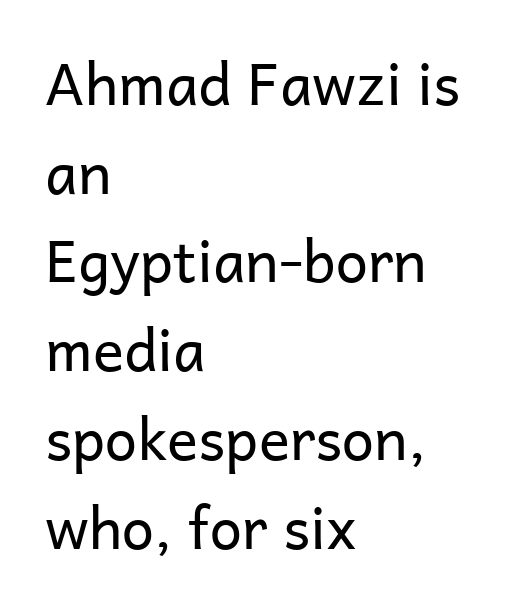
This sample uses plain, unmodified letter spacing. The weight would be labelled regular, book, light, or lighter still. Reading down the block, your eye returns to a fixed left position each line. No italicization has been applied; the sample stays upright. Underline: absent.
